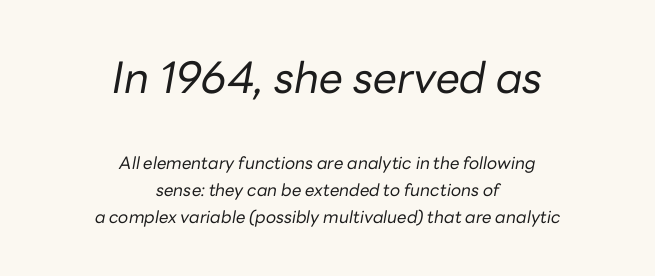
The image shows 43 px regular-weight type, italic (leaning right); set centered, normal line spacing (1.61x), normal letter spacing, not underlined; the first (top) block is 2.53x larger; low stroke contrast and a medium x-height.
